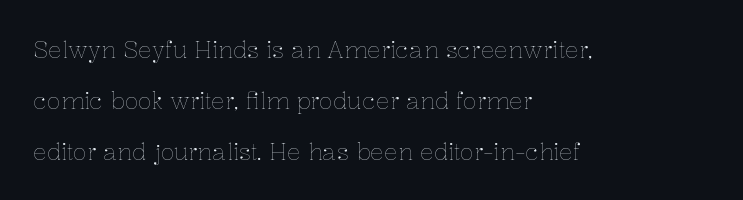
{"italic": "no", "bold": "no", "underline": "no", "align": "left", "line_spacing": "loose", "line_spacing_ratio": 2.21, "letter_spacing": "normal", "letter_spacing_em": 0.0, "glyph_px": 23}
